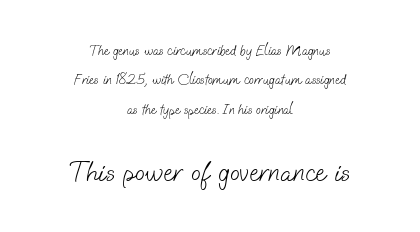
The second block has been scaled up relative to the first. The lines are quadded center. The strokes are not fattened; the text isn't bold. Vertically, the passage feels expansive, rows floating well apart.
